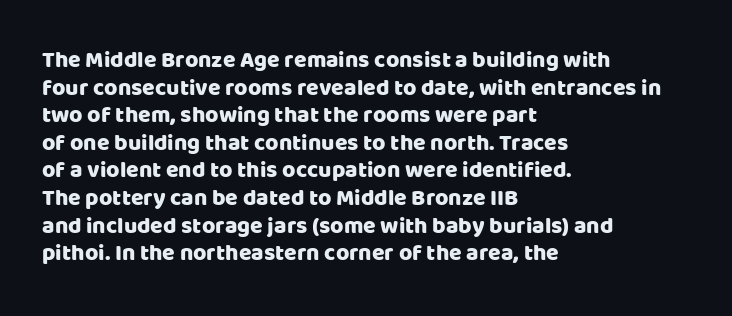
{"italic": "no", "underline": "no", "align": "left", "line_spacing_ratio": 1.2, "letter_spacing": "normal", "letter_spacing_em": 0.0, "glyph_px": 23}
